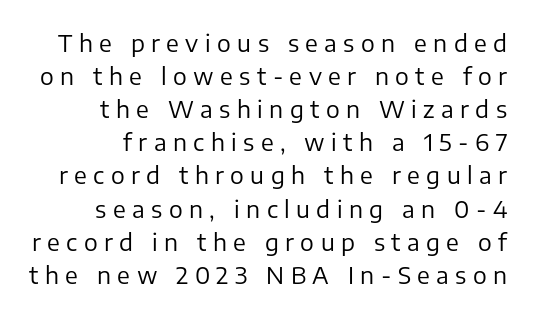
Q: Is the text bold? A: No.
Q: Is the text italic (slanted)? A: No, it is upright.
Q: Is the text underlined? A: No.
Q: How is the paragraph aligned? A: Right-aligned.
Q: Is the spacing between letters normal or unusually wide? A: Unusually wide.
Q: Is the spacing between lines tight, normal or loose? A: Normal.
